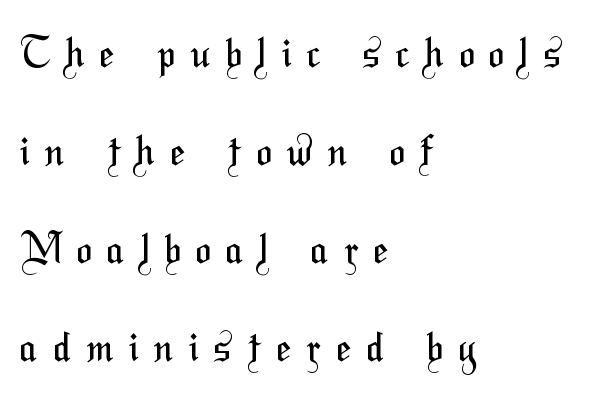
{"serif": "no", "bold": "no", "weight": "regular", "width": "condensed", "stroke_contrast": "medium", "x_height": "medium", "monospaced": "no", "underline": "no", "align": "left", "line_spacing": "loose", "line_spacing_ratio": 2.39, "letter_spacing": "wide", "letter_spacing_em": 0.39, "glyph_px": 41}
